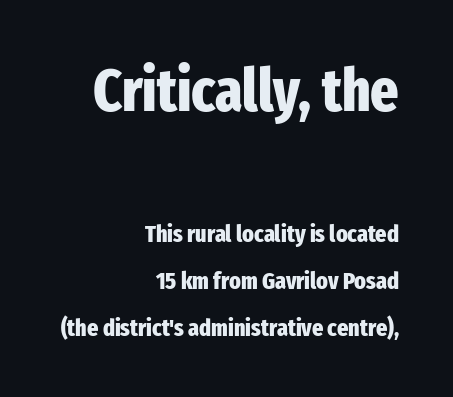
Q: Is the text bold? A: Yes.
Q: Is the text italic (slanted)? A: No, it is upright.
Q: Is the typeface a serif or a sans-serif typeface? A: Sans-serif.
Q: Is the text underlined? A: No.
Q: How is the paragraph aligned? A: Right-aligned.
Q: Is the spacing between letters normal or unusually wide? A: Normal.
Q: Is the spacing between lines tight, normal or loose? A: Loose.
Q: Which block of text is set in a larger size, the first (top) or the second (bottom)? A: The first (top) one.
Q: Width (condensed, normal, or wide)? A: Condensed.
Q: Stroke contrast? A: Low.
Q: x-height? A: Medium.
Q: Monospaced? A: No.
